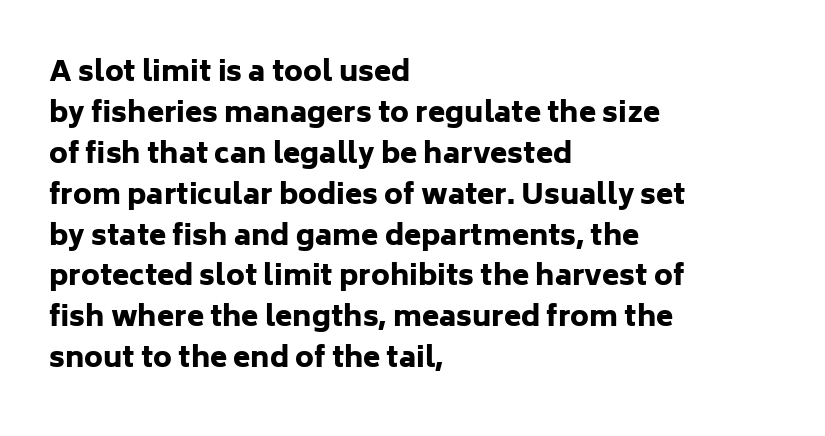
Q: Is the text bold? A: Yes.
Q: Is the text italic (slanted)? A: No, it is upright.
Q: Is the typeface a serif or a sans-serif typeface? A: Sans-serif.
Q: Is the text underlined? A: No.
Q: How is the paragraph aligned? A: Left-aligned.
Q: Is the spacing between letters normal or unusually wide? A: Normal.
Q: Is the spacing between lines tight, normal or loose? A: Normal.
Q: Width (condensed, normal, or wide)? A: Normal.
Q: Stroke contrast? A: Low.
Q: x-height? A: Medium.
Q: Monospaced? A: No.
